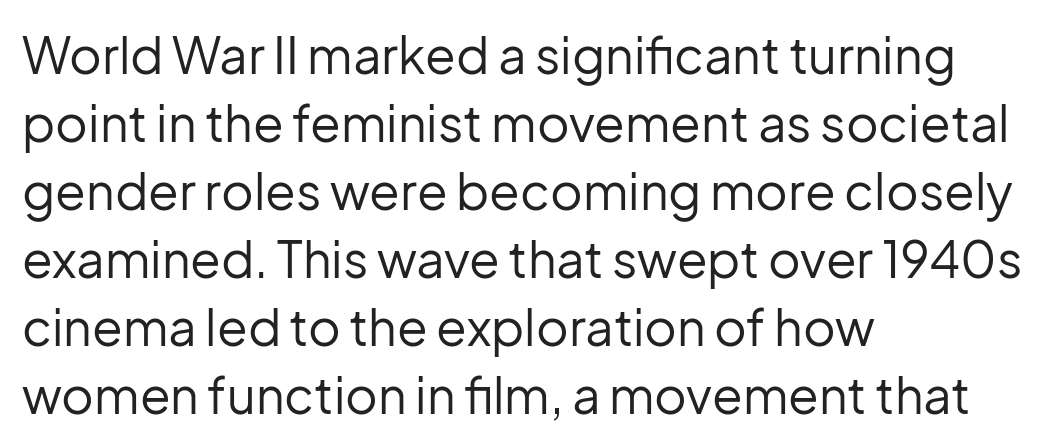
The image shows 50 px regular-weight sans-serif type, upright; set left-aligned, normal line spacing (1.36x), normal letter spacing, not underlined; low stroke contrast and a medium x-height.
